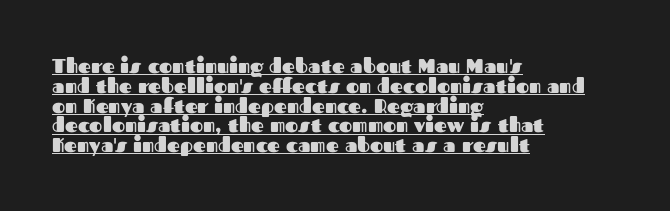
The image shows 20 px bold type, upright; set left-aligned, tight line spacing (0.99x), normal letter spacing, underlined.
